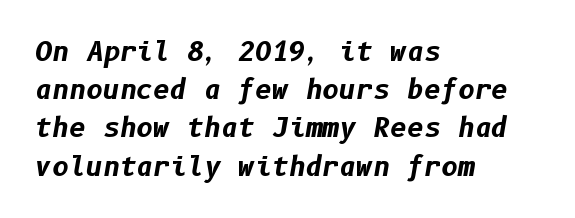
Q: Is the text bold? A: Yes.
Q: Is the text italic (slanted)? A: Yes, it leans right by about 10 degrees.
Q: Is the text underlined? A: No.
Q: How is the paragraph aligned? A: Left-aligned.
Q: Is the spacing between letters normal or unusually wide? A: Normal.
Q: Is the spacing between lines tight, normal or loose? A: Normal.
